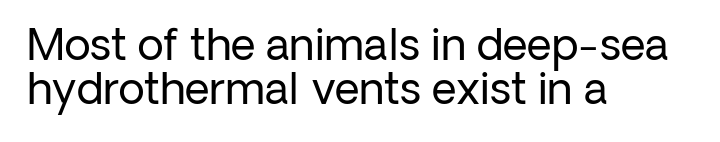
The image shows 43 px regular-weight sans-serif type, upright; set left-aligned, tight line spacing (1.02x), normal letter spacing, not underlined; low stroke contrast and a medium x-height.
